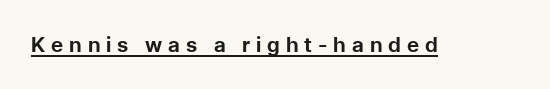
The image shows 21 px bold type, upright; set unusually wide letter spacing (+0.28 em), underlined.
